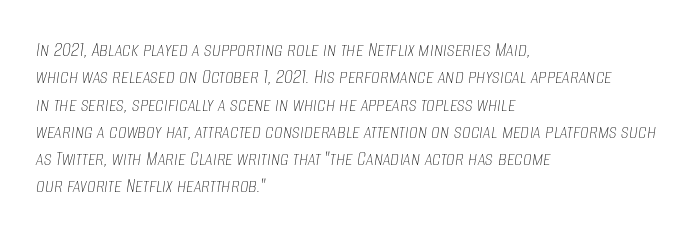
Has an underline been added? It has not. All the whitespace from short lines collects on the right. Each word holds together tightly as a unit, with standard inter-letter gaps. These lines were composed using italics.
